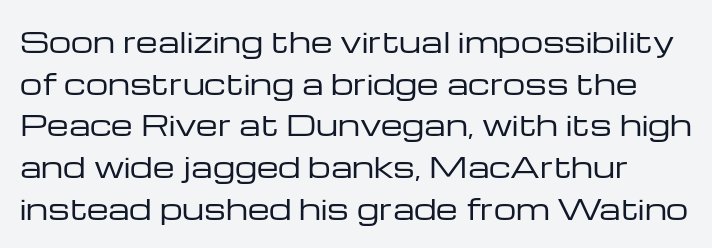
The image shows 28 px regular-weight, wide sans-serif type, upright; set normal line spacing (1.49x), normal letter spacing, not underlined; low stroke contrast and a medium x-height.
